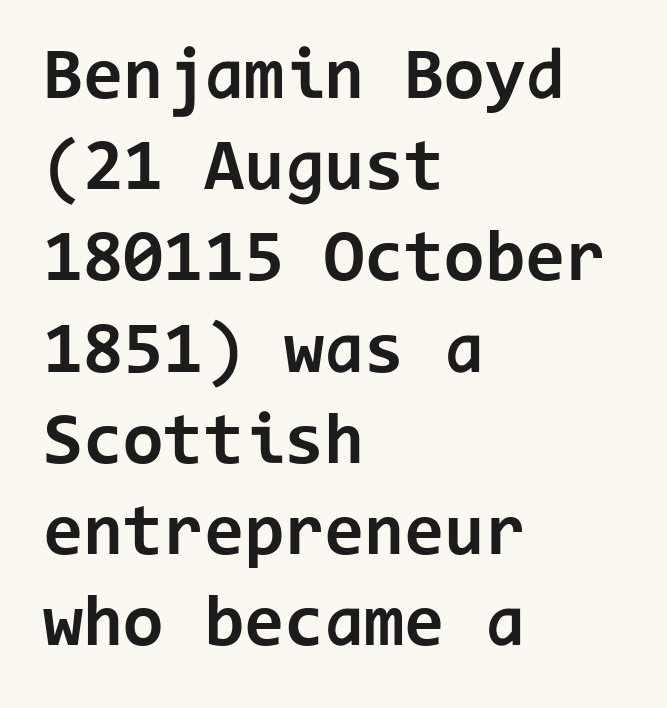
{"serif": "no", "italic": "no", "bold": "yes", "weight": "bold", "width": "normal", "stroke_contrast": "low", "x_height": "medium", "monospaced": "yes", "underline": "no", "align": "left", "line_spacing": "normal", "line_spacing_ratio": 1.25, "letter_spacing": "normal", "letter_spacing_em": 0.0, "glyph_px": 73}
